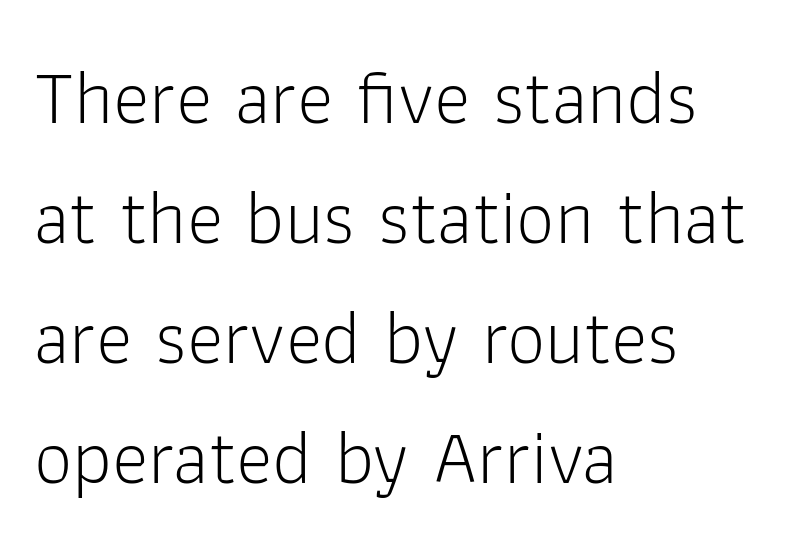
Q: Is the text bold? A: No.
Q: Is the text italic (slanted)? A: No, it is upright.
Q: Is the typeface a serif or a sans-serif typeface? A: Sans-serif.
Q: Is the text underlined? A: No.
Q: How is the paragraph aligned? A: Left-aligned.
Q: Is the spacing between letters normal or unusually wide? A: Normal.
Q: Is the spacing between lines tight, normal or loose? A: Normal.
Q: Width (condensed, normal, or wide)? A: Normal.
Q: Stroke contrast? A: Low.
Q: x-height? A: Medium.
Q: Monospaced? A: No.
